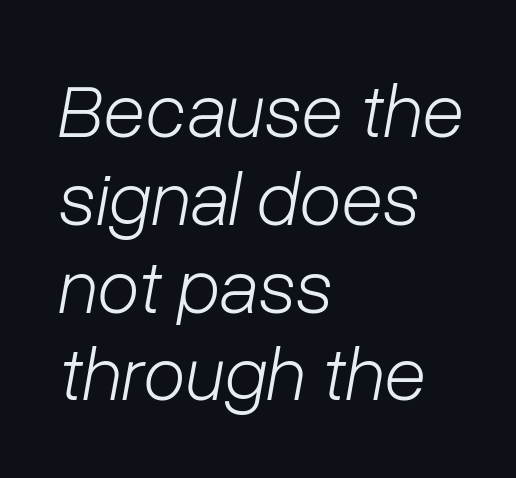
{"italic": "yes", "lean": "right", "slant_degrees": 10, "bold": "no", "weight": "light", "width": "normal", "stroke_contrast": "low", "x_height": "medium", "monospaced": "no", "underline": "no", "align": "left", "line_spacing": "tight", "line_spacing_ratio": 1.14, "letter_spacing": "normal", "letter_spacing_em": 0.0, "glyph_px": 77}
